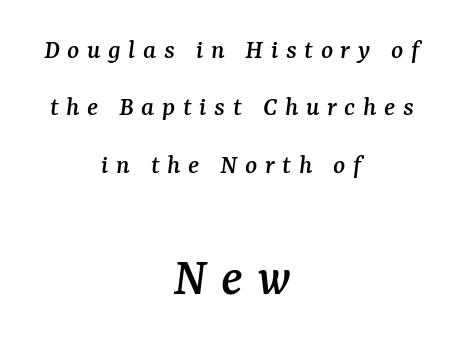
{"serif": "yes", "italic": "yes", "lean": "right", "slant_degrees": 7, "width": "normal", "stroke_contrast": "medium", "x_height": "medium", "monospaced": "no", "underline": "no", "align": "center", "line_spacing": "loose", "line_spacing_ratio": 2.05, "letter_spacing": "wide", "letter_spacing_em": 0.27, "larger_block": "second", "size_ratio": 1.96, "glyph_px": 55}
